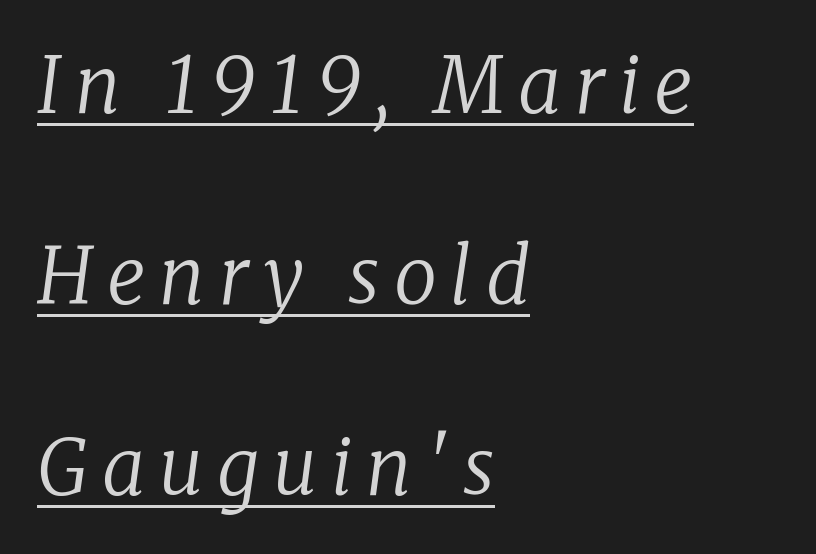
Alignment: flush left. A typesetter would mark this as italic. Underlined type. Is this a fixed-width face? No — the glyphs have proportional, varying widths. Airy leading.
